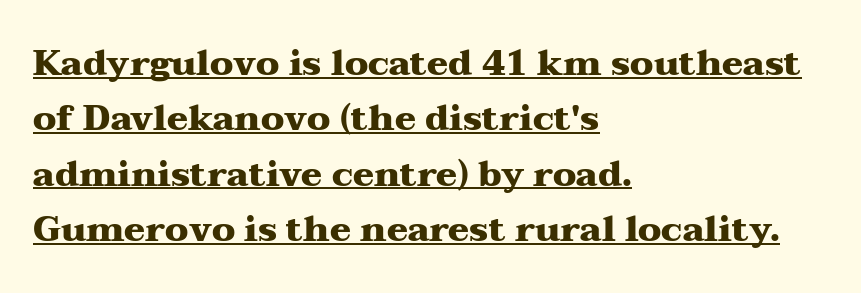
The image shows 35 px heavy, wide serif type, upright; set left-aligned, normal line spacing (1.58x), normal letter spacing, underlined; medium stroke contrast and a medium x-height.
